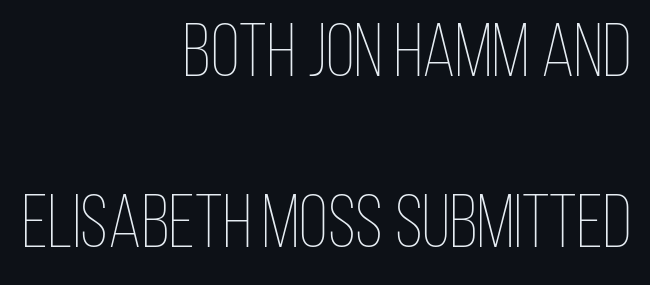
The image shows 75 px thin, condensed type, upright; set right-aligned, loose line spacing (2.28x), normal letter spacing, not underlined; low stroke contrast and a large x-height.
